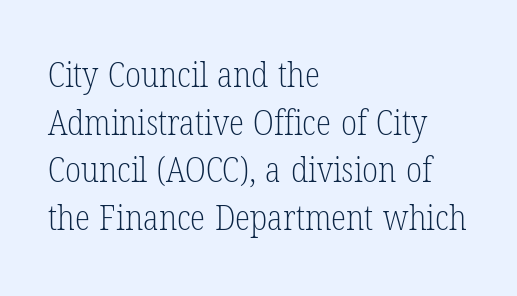
{"serif": "yes", "italic": "no", "bold": "no", "weight": "light", "width": "condensed", "stroke_contrast": "low", "x_height": "medium", "monospaced": "no", "underline": "no", "align": "left", "line_spacing": "normal", "line_spacing_ratio": 1.36, "letter_spacing": "normal", "letter_spacing_em": 0.0, "glyph_px": 35}
